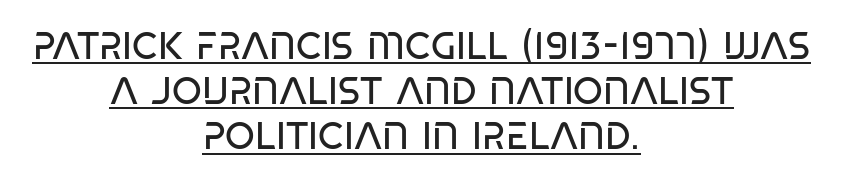
The image shows 38 px regular-weight, condensed sans-serif type, upright; set centered, line spacing 1.19x, normal letter spacing, underlined; low stroke contrast and a large x-height.
